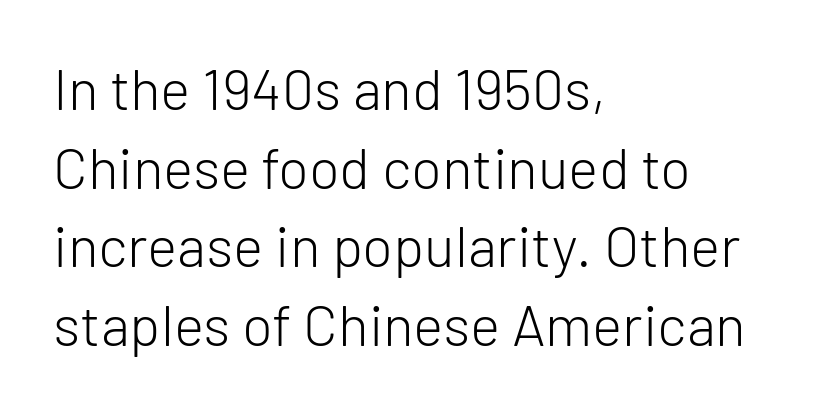
Q: Is the text bold? A: No.
Q: Is the text italic (slanted)? A: No, it is upright.
Q: Is the typeface a serif or a sans-serif typeface? A: Sans-serif.
Q: Is the text underlined? A: No.
Q: How is the paragraph aligned? A: Left-aligned.
Q: Is the spacing between letters normal or unusually wide? A: Normal.
Q: Is the spacing between lines tight, normal or loose? A: Normal.
Q: Width (condensed, normal, or wide)? A: Normal.
Q: Stroke contrast? A: Low.
Q: x-height? A: Medium.
Q: Monospaced? A: No.
